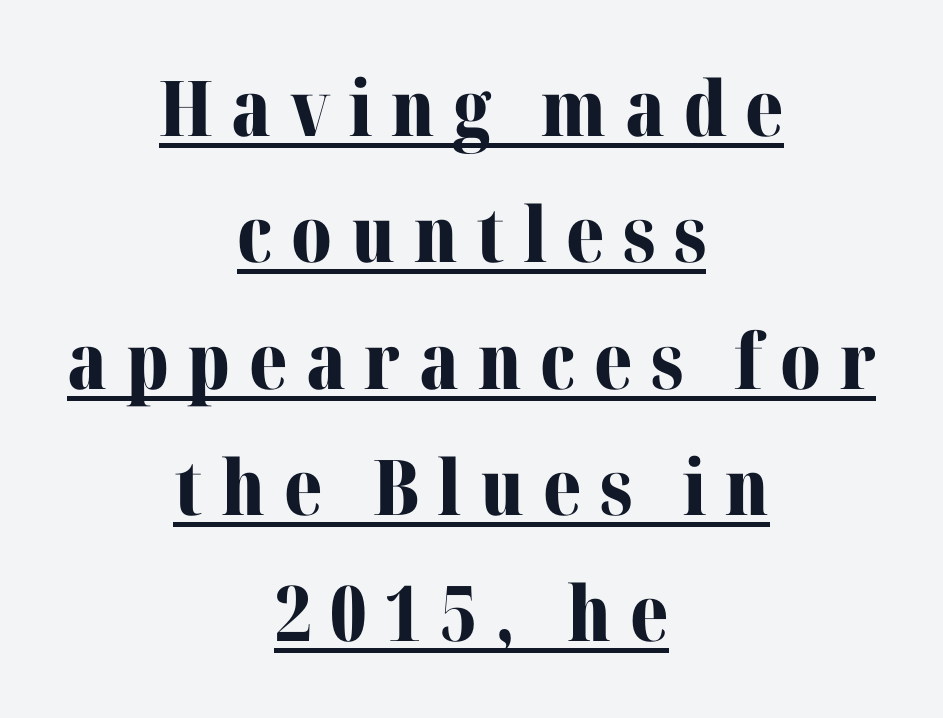
Q: Is the text bold? A: Yes.
Q: Is the text italic (slanted)? A: No, it is upright.
Q: Is the typeface a serif or a sans-serif typeface? A: Serif.
Q: Is the text underlined? A: Yes.
Q: How is the paragraph aligned? A: Centered.
Q: Is the spacing between letters normal or unusually wide? A: Unusually wide.
Q: Is the spacing between lines tight, normal or loose? A: Normal.
Q: Width (condensed, normal, or wide)? A: Normal.
Q: Stroke contrast? A: Medium.
Q: x-height? A: Medium.
Q: Monospaced? A: No.
